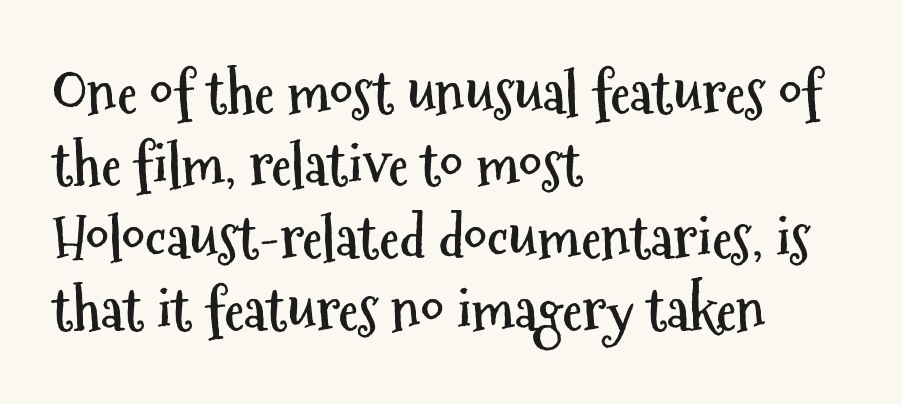
The image shows 58 px semibold, condensed sans-serif type, upright; set left-aligned, normal line spacing (1.25x), normal letter spacing, not underlined; medium stroke contrast and a medium x-height.
